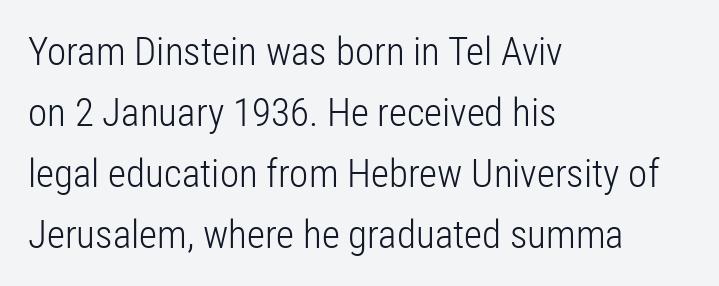
{"serif": "no", "italic": "no", "bold": "no", "weight": "light", "width": "condensed", "stroke_contrast": "low", "x_height": "medium", "monospaced": "no", "underline": "no", "align": "left", "line_spacing": "normal", "line_spacing_ratio": 1.56, "letter_spacing": "normal", "letter_spacing_em": 0.0, "glyph_px": 39}
